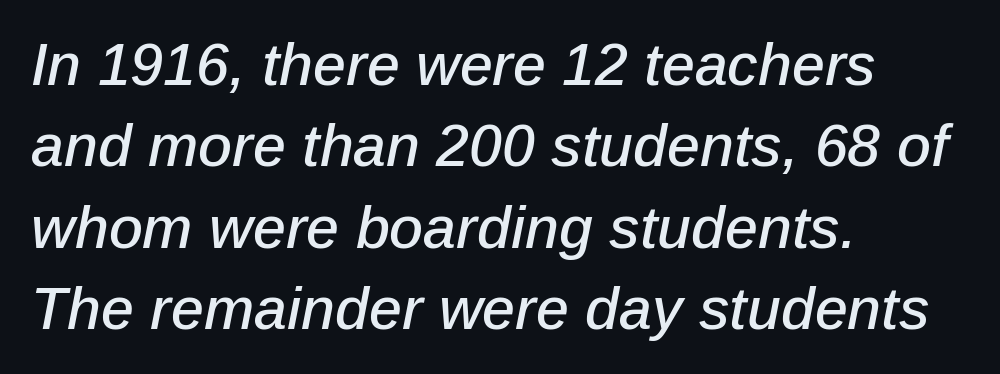
{"italic": "yes", "lean": "right", "slant_degrees": 12, "width": "normal", "stroke_contrast": "low", "x_height": "medium", "monospaced": "no", "underline": "no", "align": "left", "line_spacing": "normal", "line_spacing_ratio": 1.38, "letter_spacing": "normal", "letter_spacing_em": 0.0, "glyph_px": 59}
